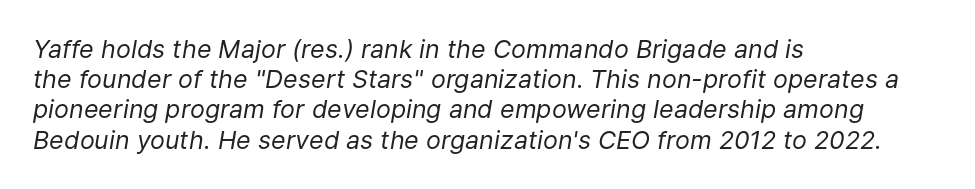
{"italic": "yes", "lean": "right", "slant_degrees": 9, "bold": "no", "underline": "no", "align": "left", "line_spacing_ratio": 1.21, "letter_spacing": "normal", "letter_spacing_em": 0.0, "glyph_px": 25}
